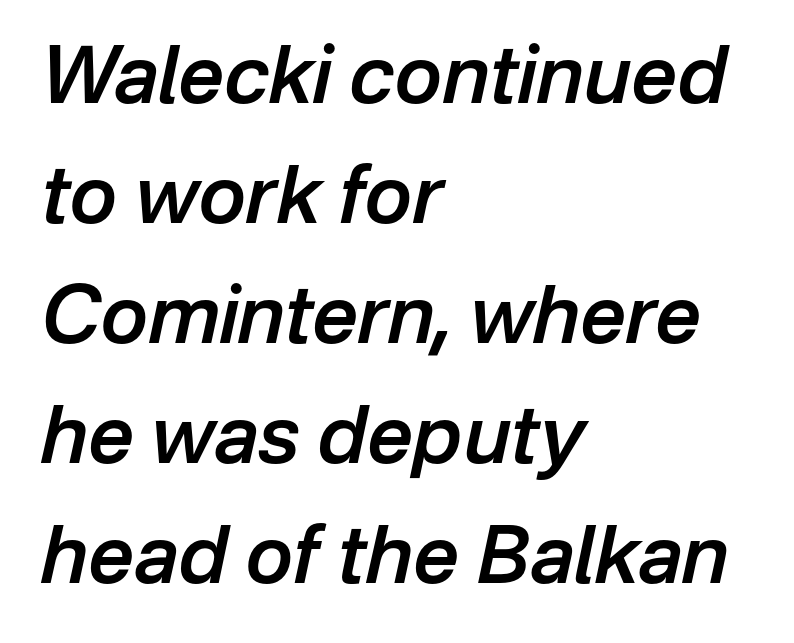
Q: Is the text bold? A: Semi-bold.
Q: Is the text italic (slanted)? A: Yes, it leans right by about 12 degrees.
Q: Is the text underlined? A: No.
Q: How is the paragraph aligned? A: Left-aligned.
Q: Is the spacing between letters normal or unusually wide? A: Normal.
Q: Is the spacing between lines tight, normal or loose? A: Normal.
Q: Width (condensed, normal, or wide)? A: Normal.
Q: Stroke contrast? A: Low.
Q: x-height? A: Medium.
Q: Monospaced? A: No.
